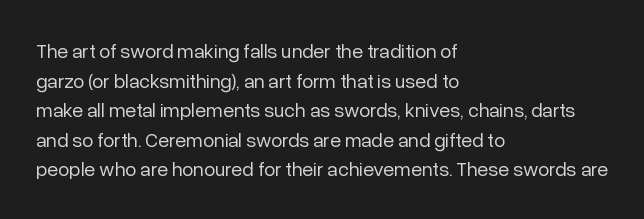
Compared with a typical body face, this is equally light or lighter still. The line texture is even and compact thanks to regular tracking. The space directly below the letters is spotless. Nope, not italic — everything's standing straight.
